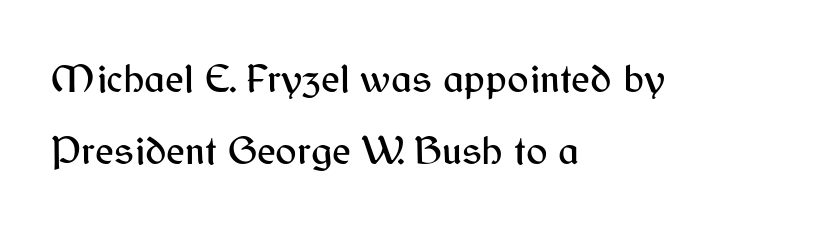
Rule under the text: the space is simply empty. Does the type have serifs? No, each stem ends abruptly. Short and long lines alike share a common starting point at left. A typesetter would mark this as roman, not italic. Here the designer chose a conventional face with non-uniform glyph widths.
